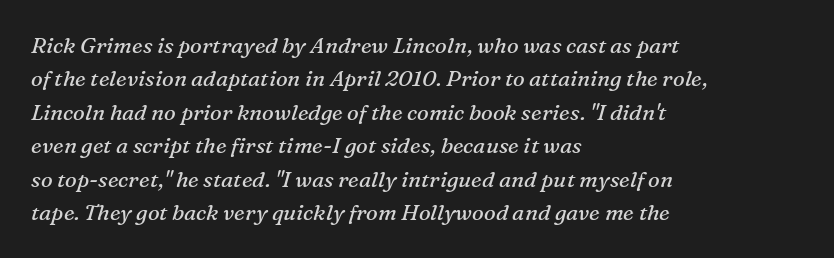
Q: Is the text bold? A: No.
Q: Is the text italic (slanted)? A: Yes, it leans right by about 16 degrees.
Q: Is the text underlined? A: No.
Q: How is the paragraph aligned? A: Left-aligned.
Q: Is the spacing between letters normal or unusually wide? A: Normal.
Q: Is the spacing between lines tight, normal or loose? A: Normal.
